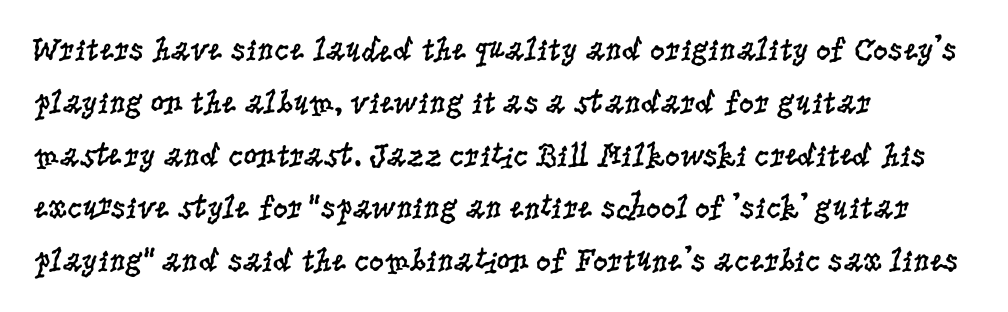
{"serif": "yes", "bold": "no", "weight": "regular", "width": "condensed", "stroke_contrast": "low", "x_height": "large", "monospaced": "no", "underline": "no", "align": "left", "line_spacing": "normal", "line_spacing_ratio": 1.6, "letter_spacing": "normal", "letter_spacing_em": 0.0, "glyph_px": 33}
